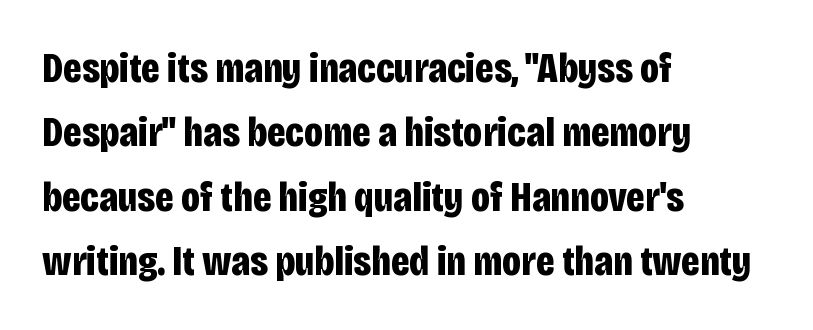
{"serif": "no", "italic": "no", "bold": "yes", "weight": "bold", "width": "condensed", "stroke_contrast": "low", "x_height": "large", "monospaced": "no", "underline": "no", "align": "left", "line_spacing": "normal", "line_spacing_ratio": 1.5, "letter_spacing": "normal", "letter_spacing_em": 0.0, "glyph_px": 43}
